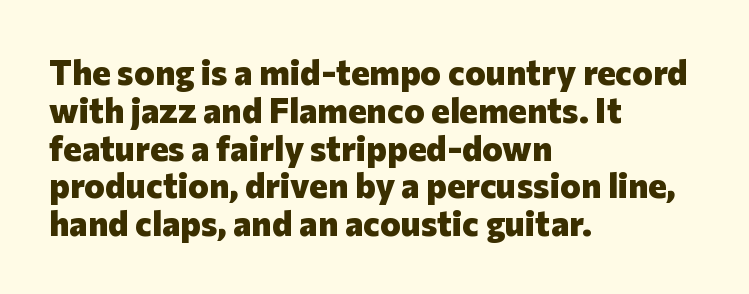
Q: Is the text bold? A: Yes.
Q: Is the text italic (slanted)? A: No, it is upright.
Q: Is the typeface a serif or a sans-serif typeface? A: Sans-serif.
Q: Is the text underlined? A: No.
Q: How is the paragraph aligned? A: Left-aligned.
Q: Is the spacing between letters normal or unusually wide? A: Normal.
Q: Is the spacing between lines tight, normal or loose? A: Tight.
Q: Width (condensed, normal, or wide)? A: Normal.
Q: Stroke contrast? A: Low.
Q: x-height? A: Medium.
Q: Monospaced? A: No.
